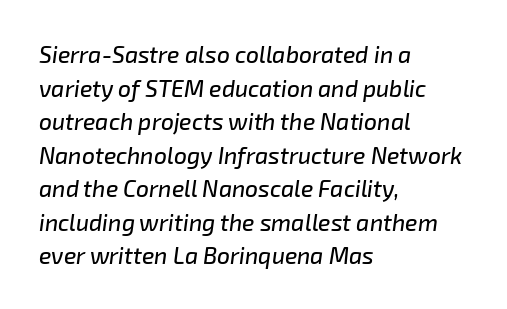
The image shows 23 px text type, italic (leaning right); set left-aligned, normal line spacing (1.46x), normal letter spacing, not underlined.
